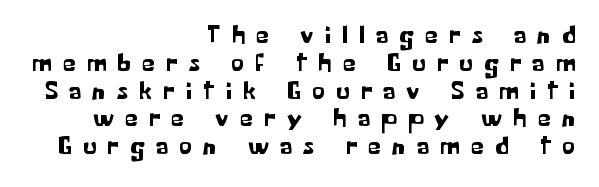
Q: Is the text italic (slanted)? A: No, it is upright.
Q: Is the text underlined? A: No.
Q: How is the paragraph aligned? A: Right-aligned.
Q: Is the spacing between letters normal or unusually wide? A: Unusually wide.
Q: Is the spacing between lines tight, normal or loose? A: Tight.
